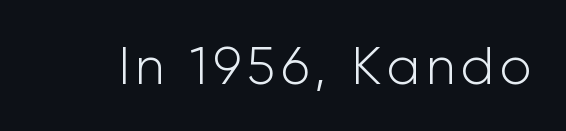
The image shows 52 px light sans-serif type, upright; set not underlined; low stroke contrast and a medium x-height.
